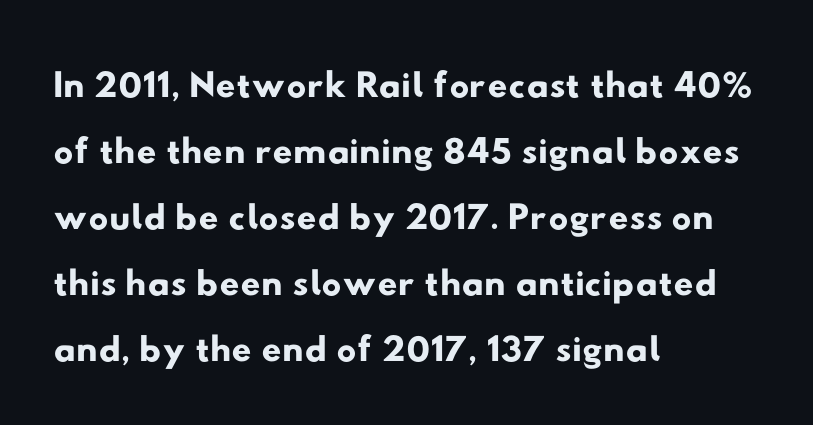
{"serif": "no", "width": "wide", "stroke_contrast": "low", "x_height": "small", "monospaced": "no", "underline": "no", "align": "left", "line_spacing_ratio": 1.2, "letter_spacing": "normal", "letter_spacing_em": 0.0, "glyph_px": 55}
